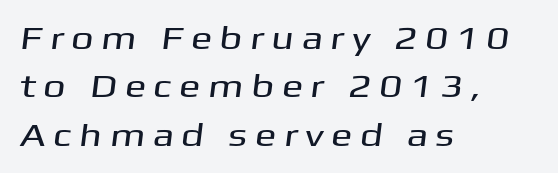
Regarding leading, the lines here are spaced in the standard way. These lines are rendered in a variable-pitch font. Type style note: lacks serifs. Any mark beneath the type? The region is blank.
